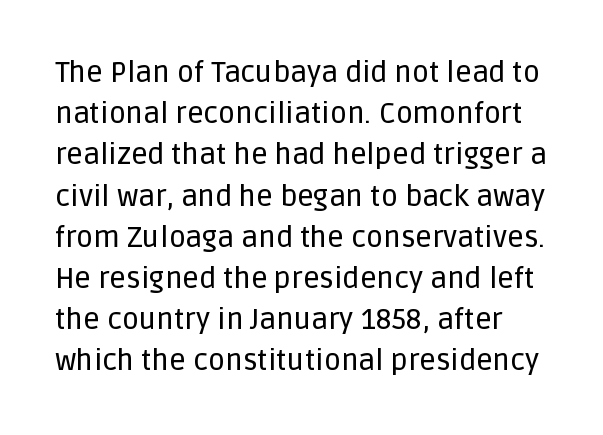
The image shows 29 px sans-serif type, upright; set normal line spacing (1.42x), normal letter spacing, not underlined; low stroke contrast and a large x-height.
